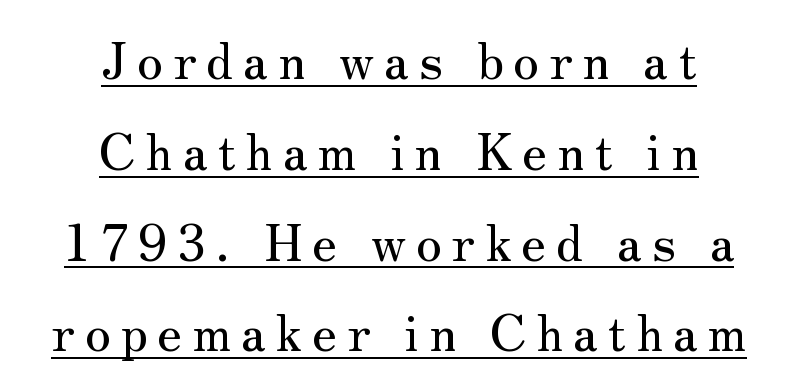
{"serif": "yes", "italic": "no", "width": "normal", "stroke_contrast": "medium", "x_height": "small", "monospaced": "no", "underline": "yes", "align": "center", "line_spacing_ratio": 1.78, "glyph_px": 51}
